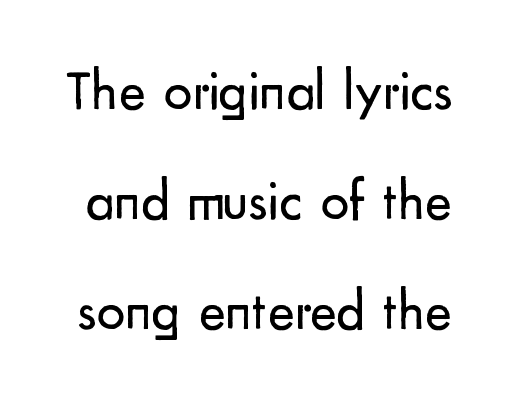
{"serif": "no", "italic": "no", "bold": "no", "weight": "regular", "width": "normal", "stroke_contrast": "low", "x_height": "small", "monospaced": "no", "underline": "no", "line_spacing": "loose", "line_spacing_ratio": 1.93, "letter_spacing": "normal", "letter_spacing_em": 0.0, "glyph_px": 57}
